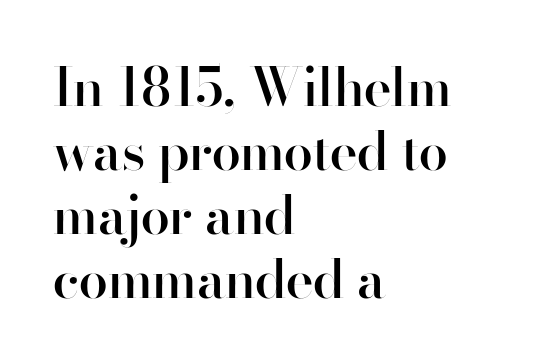
Teacher's note: observe the even left margin — that is flush-left alignment. Standard letterfit; no display-style spreading of the glyphs. This rendering employs a face without finishing strokes, i.e., a sans-serif. Rule under the text: the space is simply empty.
